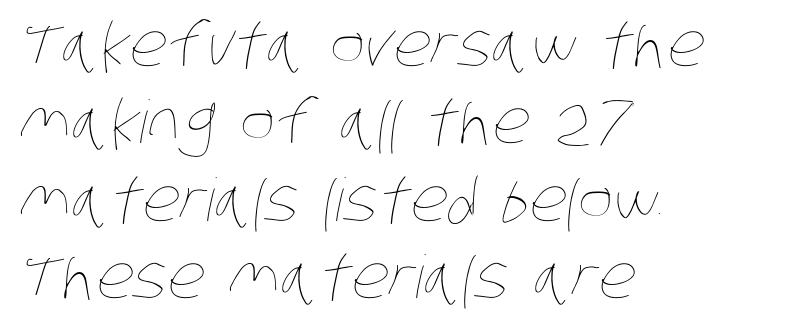
The image shows 59 px thin, condensed type; set left-aligned, normal line spacing (1.31x), normal letter spacing, not underlined; low stroke contrast and a large x-height.
